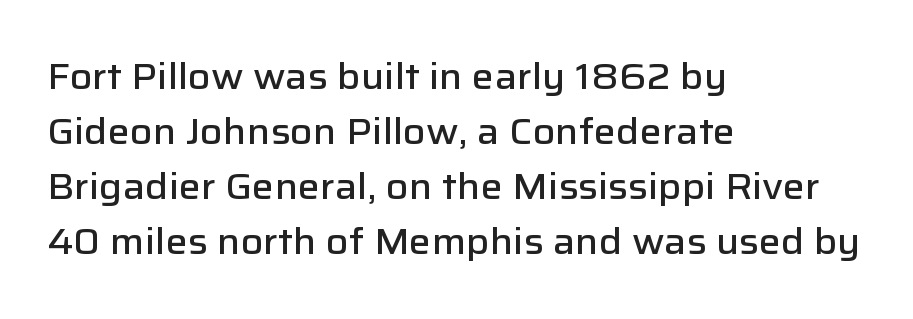
Nope, not italic — everything's standing straight. Font category for this specimen: sans-serif. Looks like regular typesetting: each glyph gets only the width it needs. The paragraph shown leans on its left margin.
